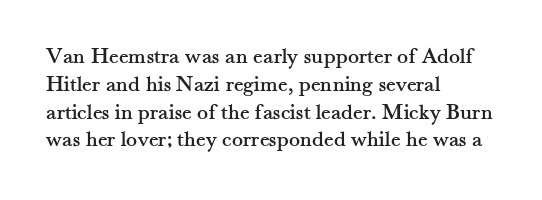
The image shows 23 px text type, upright; set left-aligned, line spacing 1.21x, normal letter spacing, not underlined.
